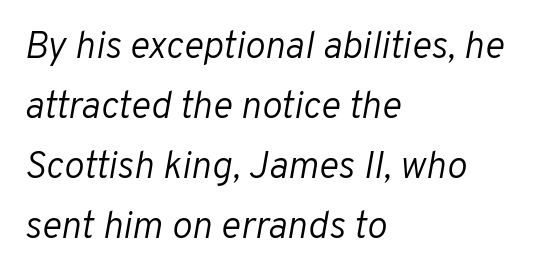
Q: Is the text bold? A: No.
Q: Is the text italic (slanted)? A: Yes, it leans right by about 10 degrees.
Q: Is the text underlined? A: No.
Q: How is the paragraph aligned? A: Left-aligned.
Q: Is the spacing between letters normal or unusually wide? A: Normal.
Q: Is the spacing between lines tight, normal or loose? A: Normal.
Q: Width (condensed, normal, or wide)? A: Normal.
Q: Stroke contrast? A: Low.
Q: x-height? A: Medium.
Q: Monospaced? A: No.
